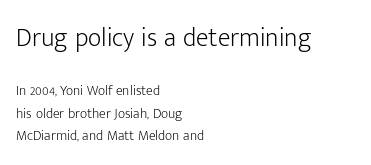
{"italic": "no", "bold": "no", "underline": "no", "align": "left", "line_spacing": "normal", "line_spacing_ratio": 1.62, "letter_spacing": "normal", "letter_spacing_em": 0.0, "larger_block": "first", "size_ratio": 1.86, "glyph_px": 26}
